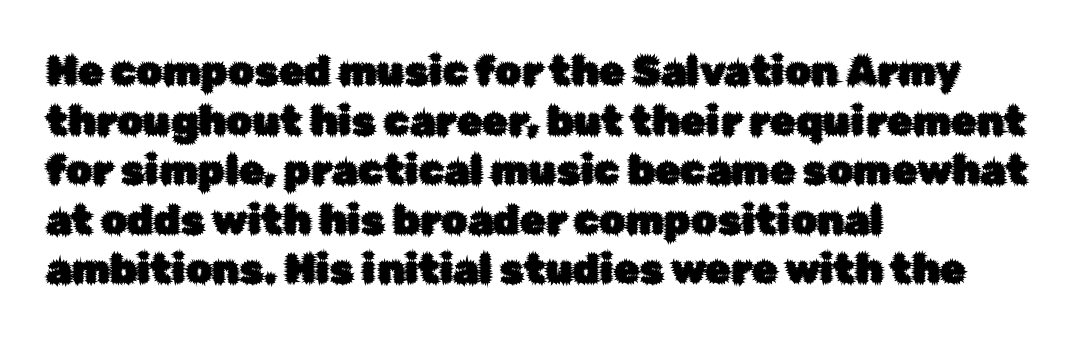
Q: Is the text italic (slanted)? A: No, it is upright.
Q: Is the typeface a serif or a sans-serif typeface? A: Sans-serif.
Q: Is the text underlined? A: No.
Q: How is the paragraph aligned? A: Left-aligned.
Q: Is the spacing between letters normal or unusually wide? A: Normal.
Q: Width (condensed, normal, or wide)? A: Normal.
Q: Stroke contrast? A: Low.
Q: x-height? A: Medium.
Q: Monospaced? A: No.
